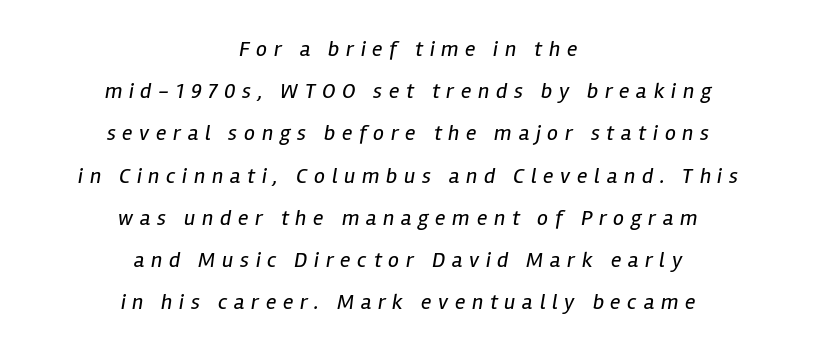
Q: Is the text bold? A: No.
Q: Is the text italic (slanted)? A: Yes, it leans right by about 12 degrees.
Q: Is the text underlined? A: No.
Q: How is the paragraph aligned? A: Centered.
Q: Is the spacing between letters normal or unusually wide? A: Unusually wide.
Q: Is the spacing between lines tight, normal or loose? A: Loose.
